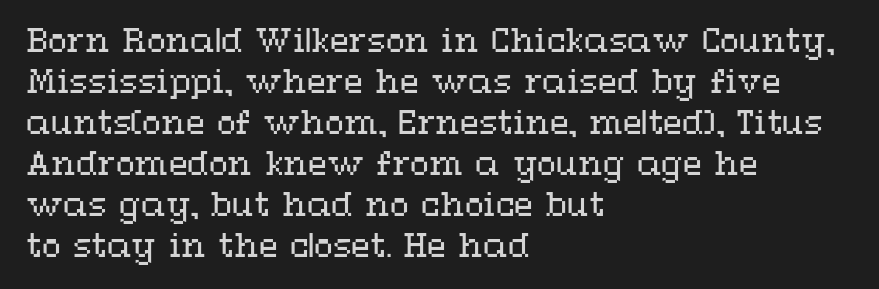
Q: Is the text bold? A: No.
Q: Is the text italic (slanted)? A: No, it is upright.
Q: Is the text underlined? A: No.
Q: How is the paragraph aligned? A: Left-aligned.
Q: Is the spacing between letters normal or unusually wide? A: Normal.
Q: Is the spacing between lines tight, normal or loose? A: Normal.
Q: Width (condensed, normal, or wide)? A: Wide.
Q: Stroke contrast? A: Medium.
Q: x-height? A: Medium.
Q: Monospaced? A: No.
